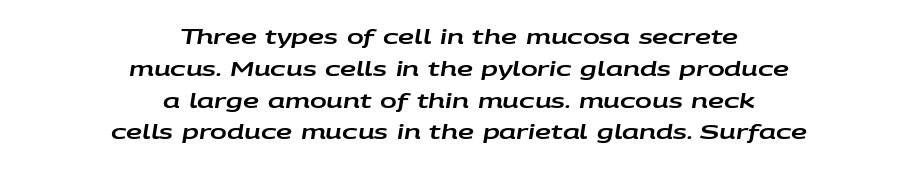
{"italic": "yes", "lean": "right", "slant_degrees": 9, "underline": "no", "align": "center", "line_spacing": "normal", "line_spacing_ratio": 1.59, "letter_spacing": "normal", "letter_spacing_em": 0.0, "glyph_px": 20}
